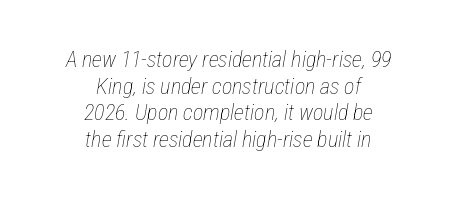
Q: Is the text bold? A: No.
Q: Is the text italic (slanted)? A: Yes, it leans right by about 12 degrees.
Q: Is the text underlined? A: No.
Q: How is the paragraph aligned? A: Centered.
Q: Is the spacing between letters normal or unusually wide? A: Normal.
